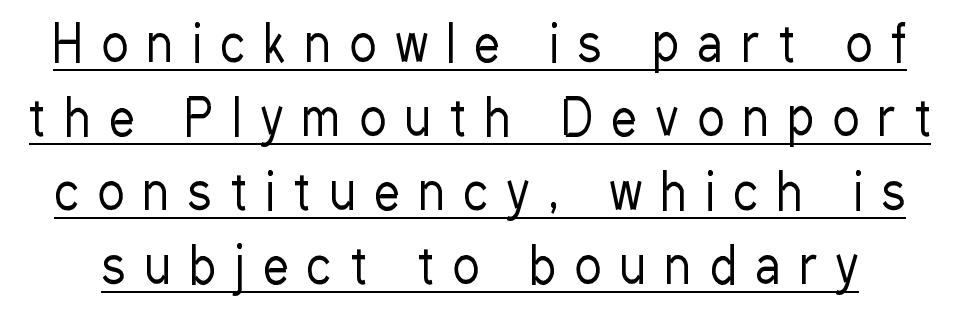
The text was rendered using a sans face with plain stroke endings. Glyph-to-glyph distance is far greater than everyday printed text. The typography opts for an upright posture over an oblique one. Here the designer chose a conventional face with non-uniform glyph widths. The rendering uses a moderate line-height, typical for paragraphs.
